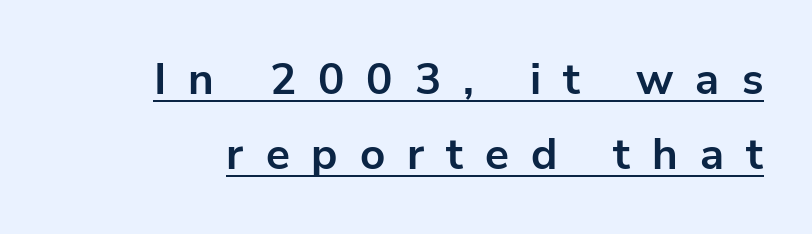
The image shows 44 px bold sans-serif type, upright; set normal line spacing (1.7x), unusually wide letter spacing (+0.5 em), underlined; low stroke contrast and a medium x-height.
